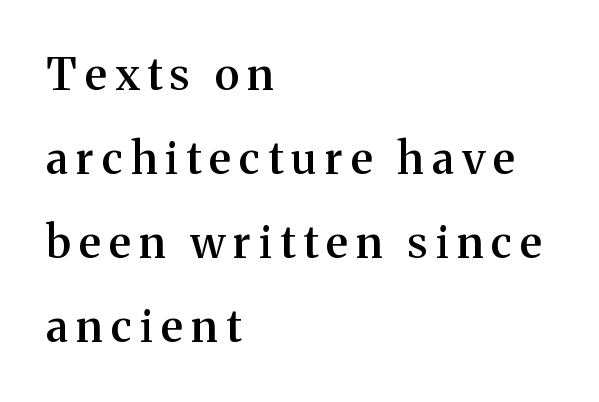
Q: Is the text bold? A: Semi-bold.
Q: Is the text italic (slanted)? A: No, it is upright.
Q: Is the typeface a serif or a sans-serif typeface? A: Serif.
Q: Is the text underlined? A: No.
Q: How is the paragraph aligned? A: Left-aligned.
Q: Is the spacing between lines tight, normal or loose? A: Loose.
Q: Width (condensed, normal, or wide)? A: Normal.
Q: Stroke contrast? A: Medium.
Q: x-height? A: Medium.
Q: Monospaced? A: No.
